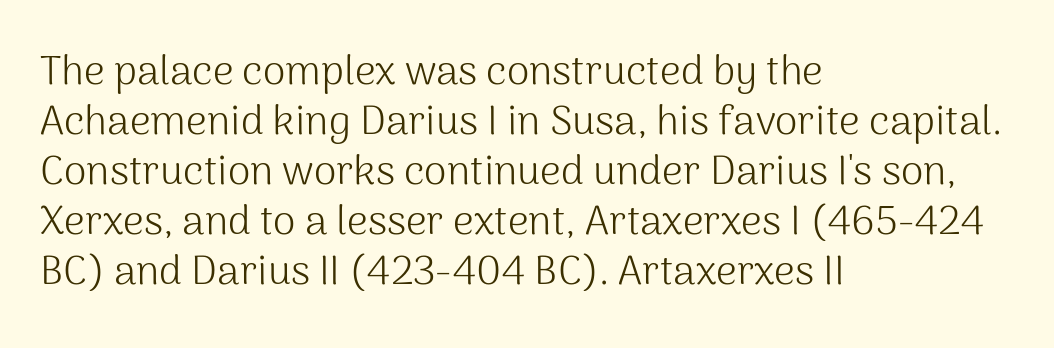
{"serif": "no", "italic": "no", "bold": "no", "weight": "light", "width": "normal", "stroke_contrast": "medium", "x_height": "medium", "monospaced": "no", "underline": "no", "align": "left", "line_spacing_ratio": 1.22, "letter_spacing": "normal", "letter_spacing_em": 0.0, "glyph_px": 41}
